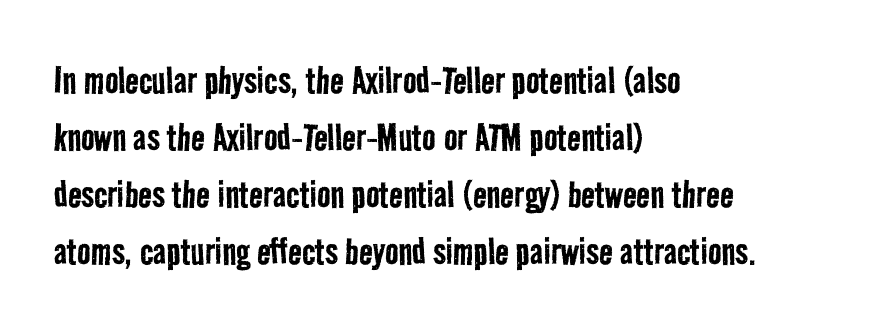
The image shows 45 px regular-weight, condensed sans-serif type; set left-aligned, normal line spacing (1.27x), normal letter spacing, not underlined; low stroke contrast and a medium x-height.
